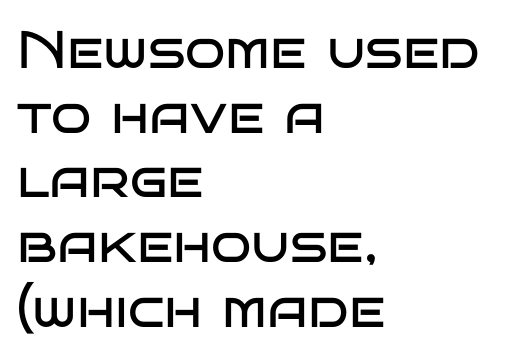
{"serif": "no", "italic": "no", "bold": "no", "weight": "regular", "width": "wide", "stroke_contrast": "low", "x_height": "large", "monospaced": "no", "underline": "no", "align": "left", "line_spacing_ratio": 1.22, "letter_spacing": "normal", "letter_spacing_em": 0.0, "glyph_px": 53}
